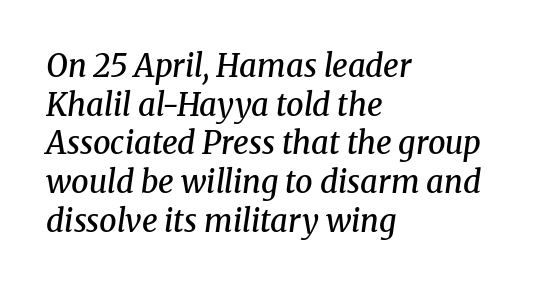
{"serif": "yes", "italic": "yes", "lean": "right", "slant_degrees": 8, "bold": "semi", "weight": "semibold", "width": "normal", "stroke_contrast": "medium", "x_height": "medium", "monospaced": "no", "underline": "no", "align": "left", "line_spacing": "normal", "line_spacing_ratio": 1.25, "letter_spacing": "normal", "letter_spacing_em": 0.0, "glyph_px": 31}
